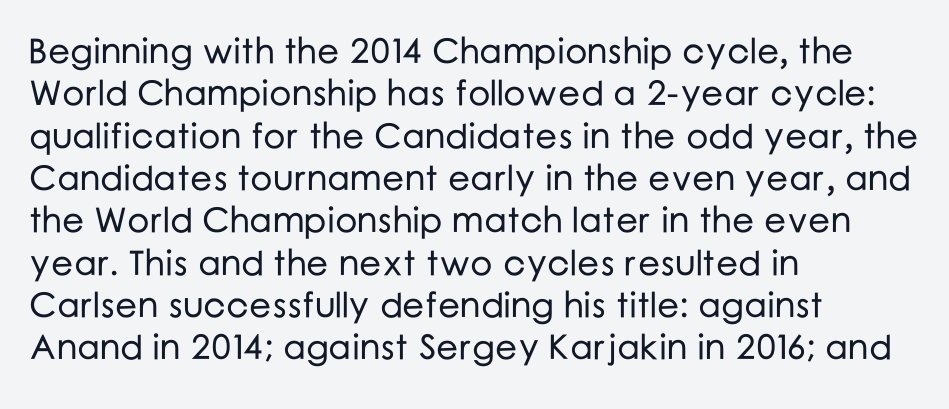
The image shows 35 px sans-serif type, upright; set left-aligned, line spacing 1.21x, normal letter spacing, not underlined; low stroke contrast and a medium x-height.
